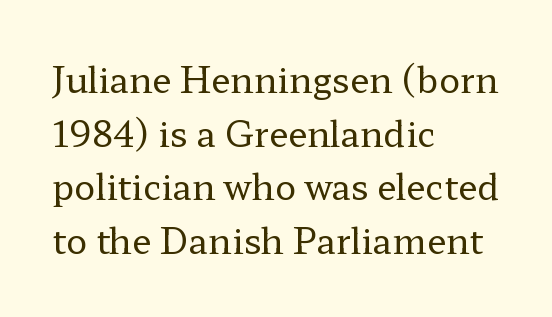
The image shows 35 px regular-weight, wide serif type, upright; set left-aligned, normal line spacing (1.53x), normal letter spacing, not underlined; low stroke contrast and a medium x-height.
